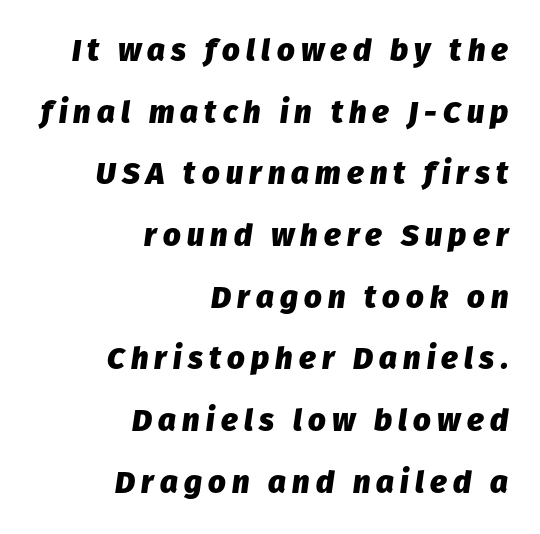
{"italic": "yes", "lean": "right", "slant_degrees": 8, "bold": "yes", "weight": "heavy", "width": "normal", "stroke_contrast": "low", "x_height": "medium", "monospaced": "no", "underline": "no", "align": "right", "line_spacing": "loose", "line_spacing_ratio": 1.99, "letter_spacing": "wide", "letter_spacing_em": 0.2, "glyph_px": 31}
